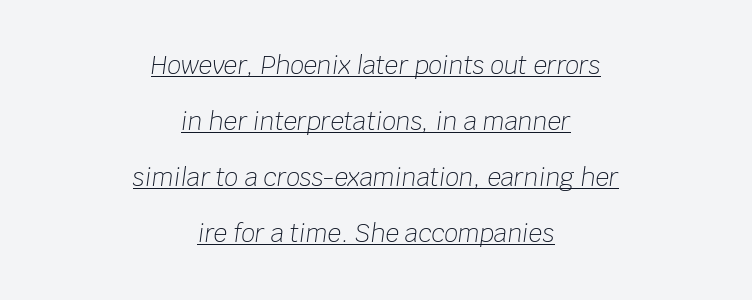
The image shows 24 px text type, italic (leaning right); set centered, loose line spacing (2.34x), normal letter spacing, underlined.
